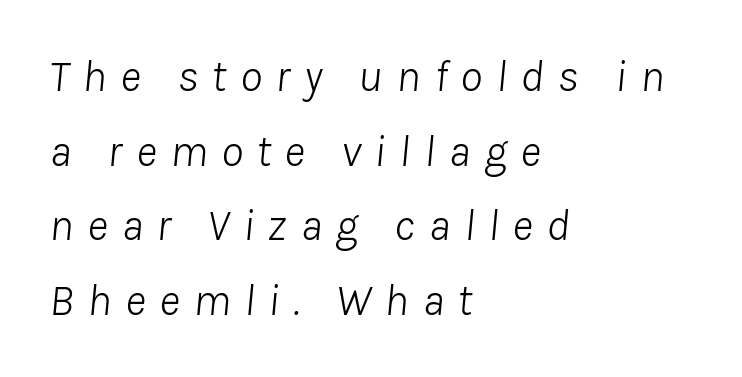
Q: Is the text bold? A: No.
Q: Is the text italic (slanted)? A: Yes, it leans right by about 8 degrees.
Q: Is the text underlined? A: No.
Q: How is the paragraph aligned? A: Left-aligned.
Q: Is the spacing between letters normal or unusually wide? A: Unusually wide.
Q: Is the spacing between lines tight, normal or loose? A: Normal.
Q: Width (condensed, normal, or wide)? A: Normal.
Q: Stroke contrast? A: Low.
Q: x-height? A: Medium.
Q: Monospaced? A: No.
